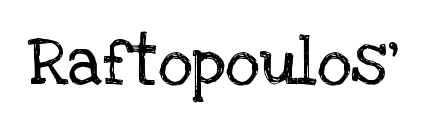
{"serif": "yes", "italic": "no", "bold": "no", "weight": "regular", "width": "normal", "stroke_contrast": "low", "x_height": "large", "monospaced": "no", "underline": "no", "letter_spacing": "normal", "letter_spacing_em": 0.0, "glyph_px": 67}
